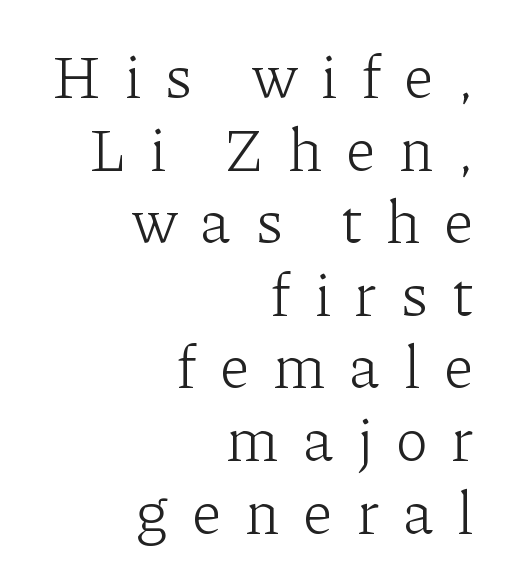
Italic: no, the glyphs are upright roman. Words appear elongated and porous because spacing is wide. Plain, unruled lines of type. Small tapered or slab feet sit at the stroke ends, so this counts as serif. You could not count columns in this text — the font is proportionally spaced.
